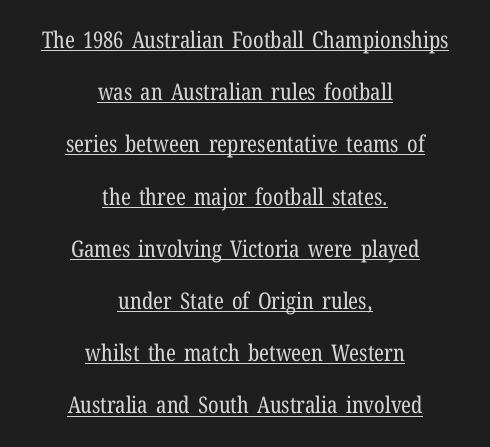
Is the block centered? Yes — each line is placed symmetrically about the middle. Caption: face not bold, strokes unweighted. Somebody hit Ctrl+U on this one — the words are underlined. The type is set solid horizontally, with unmodified tracking.
